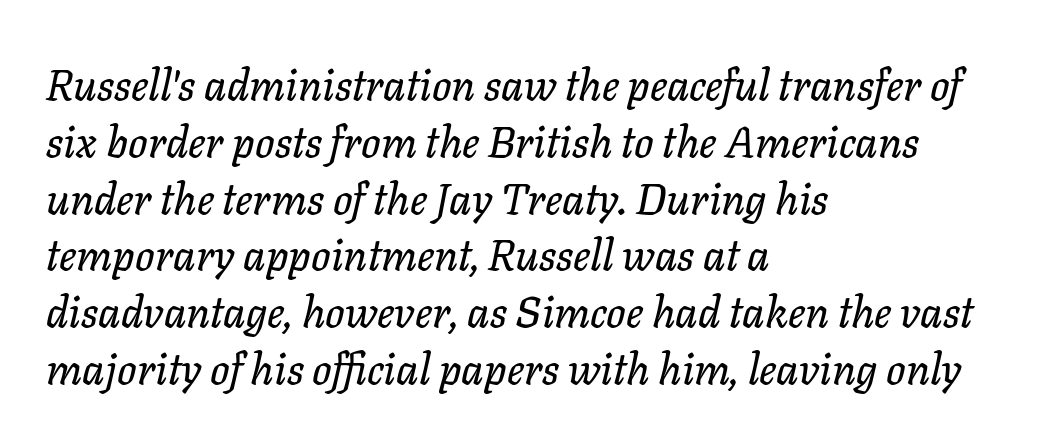
The image shows 43 px text type, italic (leaning right); set left-aligned, normal line spacing (1.32x), normal letter spacing, not underlined; low stroke contrast and a medium x-height.
